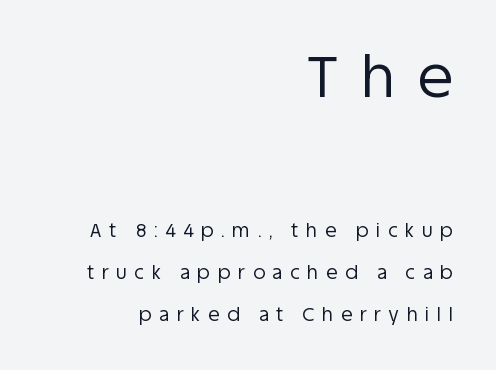
A typesetter would call this leading open, well beyond the default. The lines in this sample share a right terminus and differ only in where they begin. Note the varied advance widths — an 'i' is clearly narrower than an 'm'. Top chunk: large. Bottom chunk: small. Each word looks stretched out because of the extra space between its letters.
